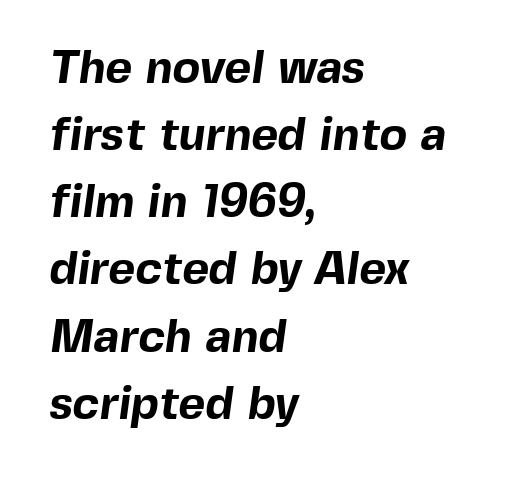
The image shows 46 px bold sans-serif type; set left-aligned, normal line spacing (1.46x), normal letter spacing, not underlined; a medium x-height.
